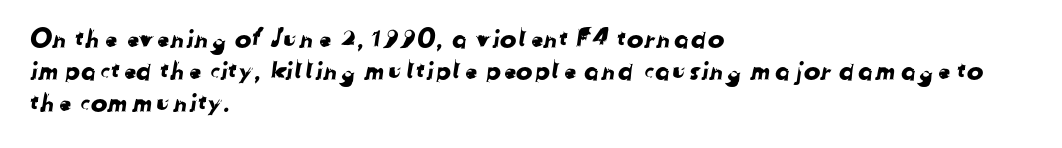
{"underline": "no", "align": "left", "line_spacing": "normal", "line_spacing_ratio": 1.28, "letter_spacing": "normal", "letter_spacing_em": 0.0, "glyph_px": 25}
